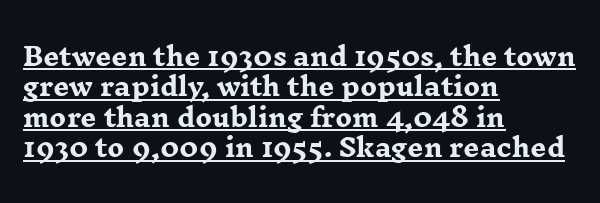
The image shows 25 px bold type, upright; set left-aligned, line spacing 1.22x, normal letter spacing, underlined.
